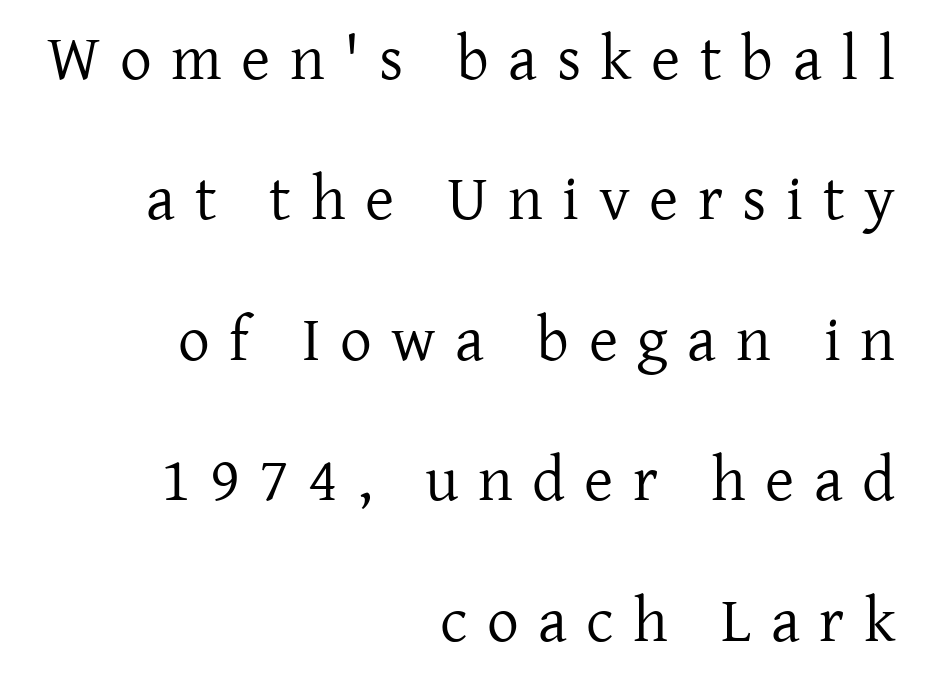
All the whitespace from short lines collects on the left. The passage shown is typed in a proportional face where columns would drift. Ascenders rise straight up at ninety degrees. Characters follow at a spacing far wider than the type designer built in. Stems and bowls with no extra thickness — not bold. The typeface chosen for these lines features serifs.
